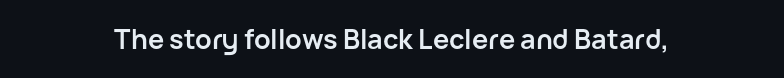
The image shows 27 px bold type, upright; set centered, normal letter spacing, not underlined.
